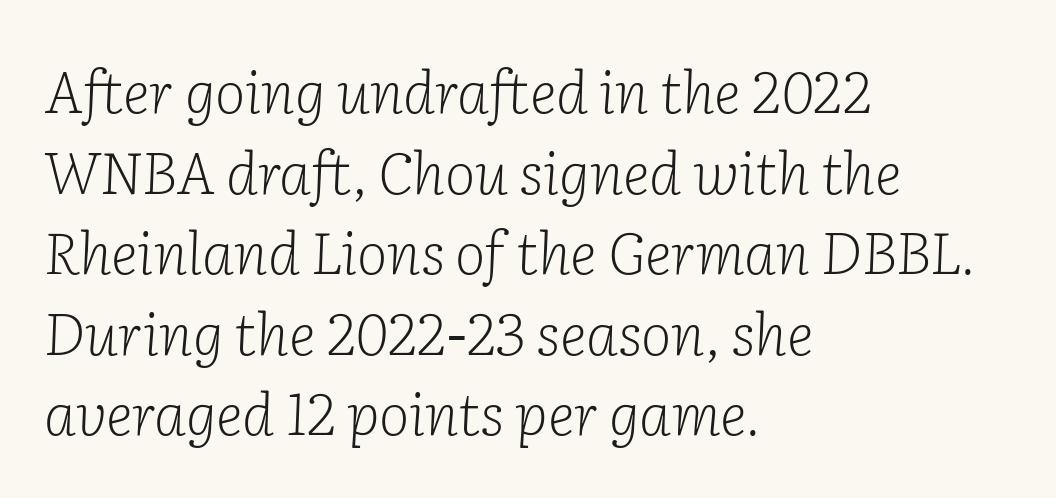
The image shows 58 px light serif type, italic (leaning right); set left-aligned, normal line spacing (1.39x), normal letter spacing, not underlined; low stroke contrast and a medium x-height.
